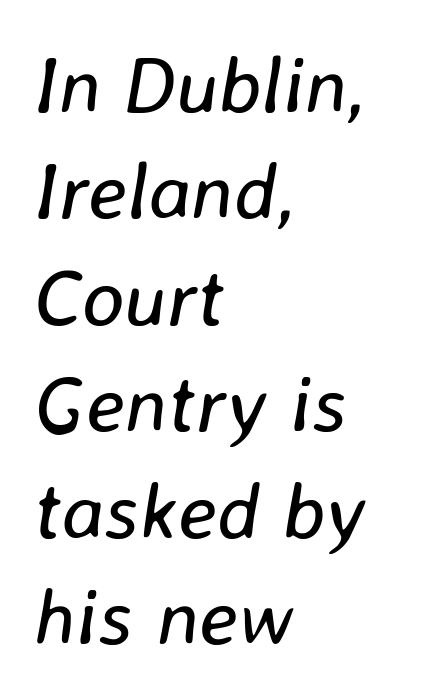
The glyphs are unaccompanied by any horizontal stroke below them. The axis of the letterforms is tilted away from vertical. This rendering uses left alignment, leaving the right contour irregular. Stem width sits at or under what a default text font uses. What's the leading like? Ordinary, nothing unusual.
